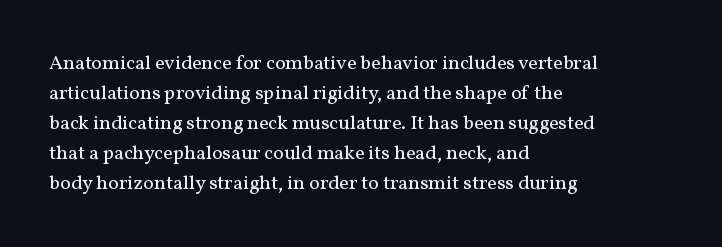
The face looks like a standard text weight, possibly lighter. A normal amount of white space separates one row of letters from the next. Line beginnings align vertically; line endings do not. The horizontal fit of the characters is conventional and even. The passage shown is not underscored anywhere.
